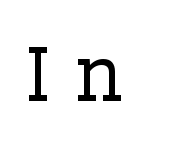
Font category for this specimen: serif. The gaps between neighbouring characters are conspicuously large. Underlining? Definitely not there. Varying glyph widths throughout — classic text-font behaviour. No heavy texture on the line: the type isn't bold.
